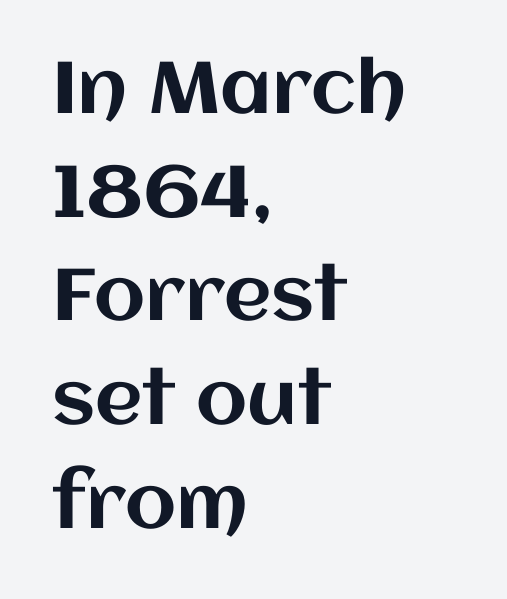
{"italic": "no", "width": "normal", "stroke_contrast": "medium", "x_height": "large", "monospaced": "no", "underline": "no", "align": "left", "line_spacing": "normal", "line_spacing_ratio": 1.42, "letter_spacing": "normal", "letter_spacing_em": 0.0, "glyph_px": 73}
